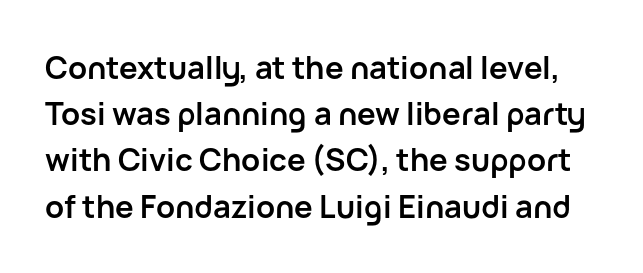
Q: Is the text bold? A: Yes.
Q: Is the text italic (slanted)? A: No, it is upright.
Q: Is the typeface a serif or a sans-serif typeface? A: Sans-serif.
Q: Is the text underlined? A: No.
Q: Is the spacing between letters normal or unusually wide? A: Normal.
Q: Is the spacing between lines tight, normal or loose? A: Normal.
Q: Width (condensed, normal, or wide)? A: Normal.
Q: Stroke contrast? A: Low.
Q: x-height? A: Medium.
Q: Monospaced? A: No.
